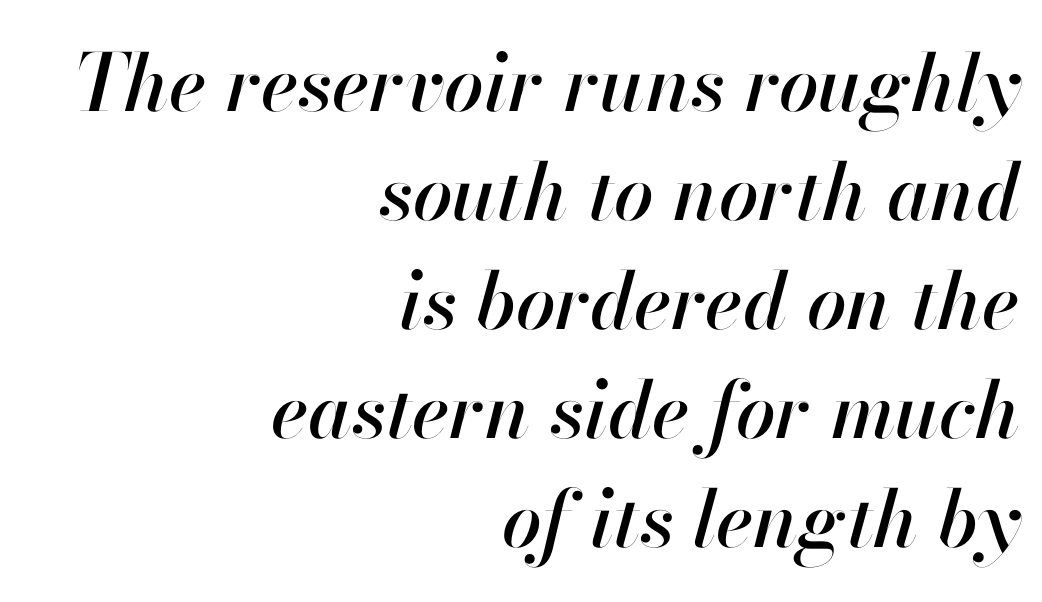
Q: Is the text italic (slanted)? A: Yes, it leans right by about 13 degrees.
Q: Is the text underlined? A: No.
Q: How is the paragraph aligned? A: Right-aligned.
Q: Is the spacing between letters normal or unusually wide? A: Normal.
Q: Is the spacing between lines tight, normal or loose? A: Normal.
Q: Width (condensed, normal, or wide)? A: Normal.
Q: Stroke contrast? A: High.
Q: x-height? A: Small.
Q: Monospaced? A: No.
